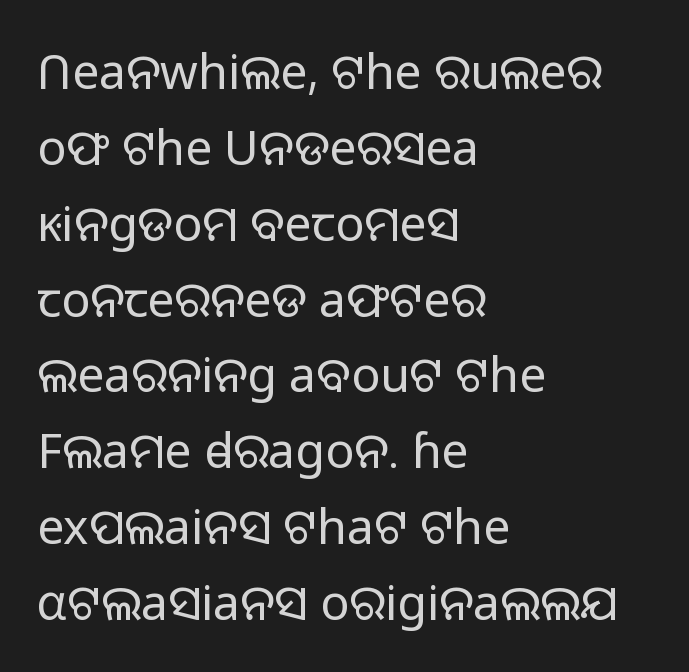
Q: Is the text bold? A: No.
Q: Is the text italic (slanted)? A: No, it is upright.
Q: Is the typeface a serif or a sans-serif typeface? A: Sans-serif.
Q: Is the text underlined? A: No.
Q: How is the paragraph aligned? A: Left-aligned.
Q: Is the spacing between letters normal or unusually wide? A: Normal.
Q: Is the spacing between lines tight, normal or loose? A: Normal.
Q: Width (condensed, normal, or wide)? A: Normal.
Q: Stroke contrast? A: Low.
Q: x-height? A: Medium.
Q: Monospaced? A: No.
